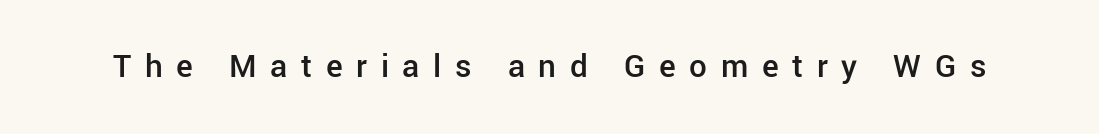
{"serif": "no", "italic": "no", "bold": "semi", "weight": "semibold", "width": "normal", "stroke_contrast": "low", "x_height": "medium", "monospaced": "no", "underline": "no", "letter_spacing": "wide", "letter_spacing_em": 0.39, "glyph_px": 35}
